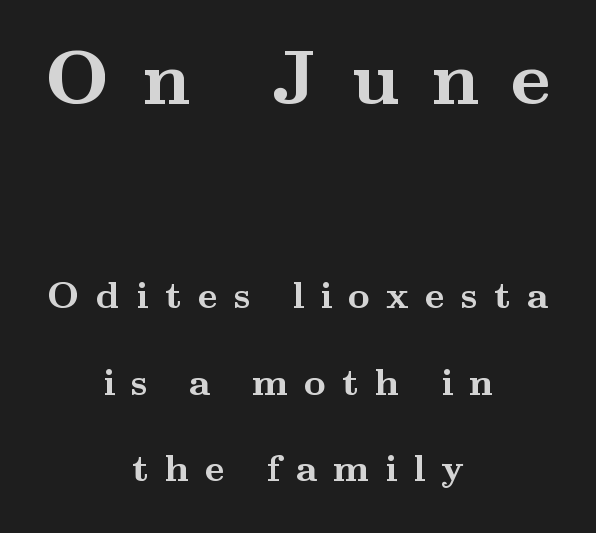
Bold? Absolutely — the strokes are thick and heavy. Each new line begins a long way beneath the previous one. The lines are quadded center. Quick note: underline off.
